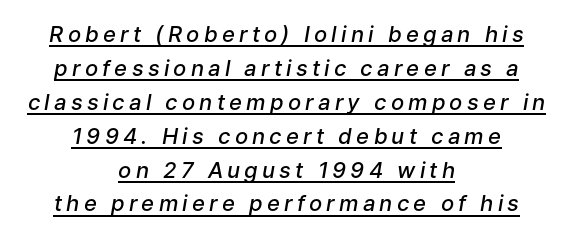
Would a proofreader flag this as italicized? Yes. Casual observation: everything's sitting right in the middle. Each new line begins a customary step beneath the previous one. In designer terms, the underline attribute is active on this setting.
